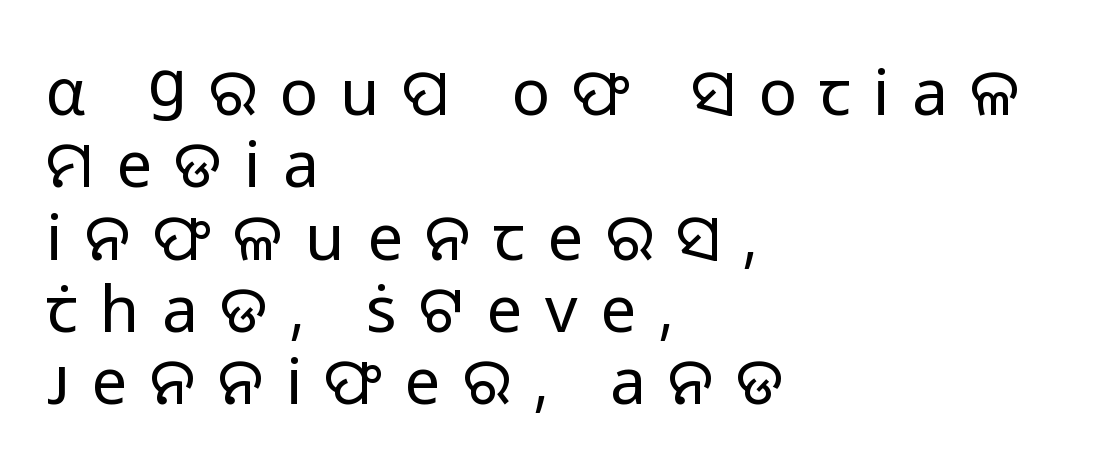
Q: Is the text bold? A: No.
Q: Is the text italic (slanted)? A: No, it is upright.
Q: Is the typeface a serif or a sans-serif typeface? A: Sans-serif.
Q: Is the text underlined? A: No.
Q: How is the paragraph aligned? A: Left-aligned.
Q: Is the spacing between letters normal or unusually wide? A: Unusually wide.
Q: Is the spacing between lines tight, normal or loose? A: Tight.
Q: Width (condensed, normal, or wide)? A: Normal.
Q: Stroke contrast? A: Low.
Q: x-height? A: Medium.
Q: Monospaced? A: No.
